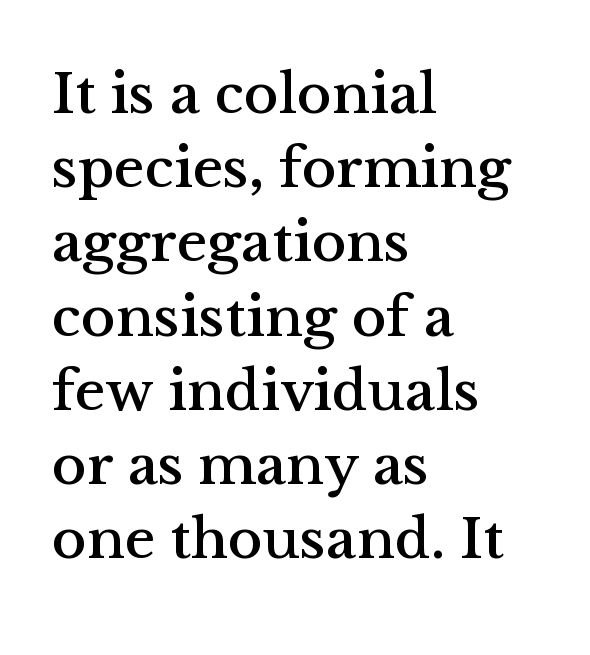
Serifs: yes, visible at the terminals of the letterforms. Horizontal bands of white between lines are of average thickness. No word sits above an underline. Tracking here is standard; glyphs follow each other at the usual distance. Is there any slant? The stems are plumb. These lines are set flush left with a ragged right edge.
